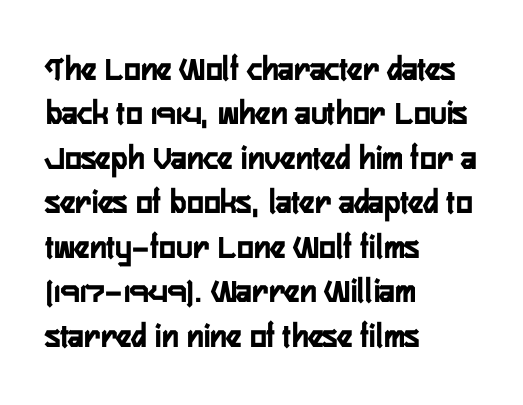
{"serif": "no", "italic": "no", "bold": "yes", "weight": "semibold", "width": "condensed", "stroke_contrast": "low", "x_height": "medium", "monospaced": "no", "underline": "no", "align": "left", "line_spacing": "normal", "line_spacing_ratio": 1.27, "letter_spacing": "normal", "letter_spacing_em": 0.0, "glyph_px": 35}
